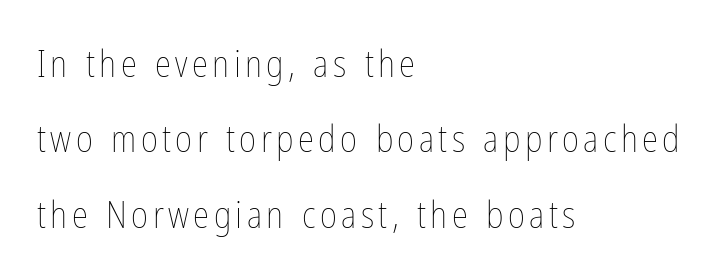
Q: Is the text bold? A: No.
Q: Is the text italic (slanted)? A: No, it is upright.
Q: Is the text underlined? A: No.
Q: How is the paragraph aligned? A: Left-aligned.
Q: Is the spacing between lines tight, normal or loose? A: Loose.
Q: Width (condensed, normal, or wide)? A: Condensed.
Q: Stroke contrast? A: Low.
Q: x-height? A: Medium.
Q: Monospaced? A: No.
